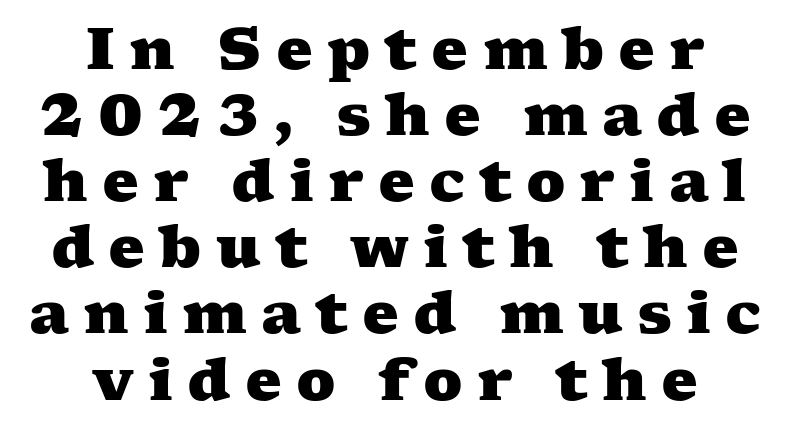
The image shows 58 px heavy, wide serif type; set centered, tight line spacing (1.14x), unusually wide letter spacing (+0.24 em), not underlined; medium stroke contrast and a medium x-height.
